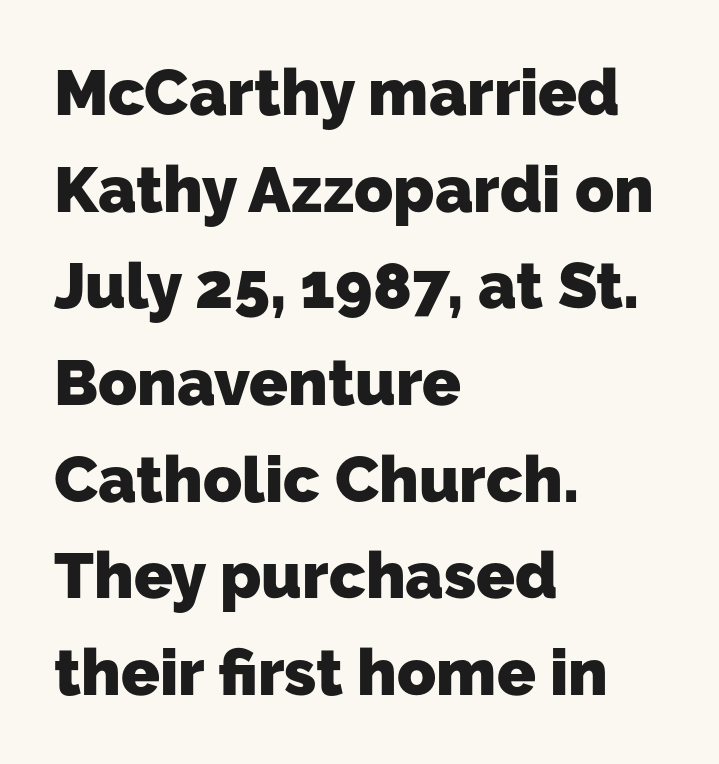
Q: Is the text bold? A: Yes.
Q: Is the typeface a serif or a sans-serif typeface? A: Sans-serif.
Q: Is the text underlined? A: No.
Q: How is the paragraph aligned? A: Left-aligned.
Q: Is the spacing between letters normal or unusually wide? A: Normal.
Q: Is the spacing between lines tight, normal or loose? A: Normal.
Q: Width (condensed, normal, or wide)? A: Normal.
Q: Stroke contrast? A: Low.
Q: x-height? A: Medium.
Q: Monospaced? A: No.
